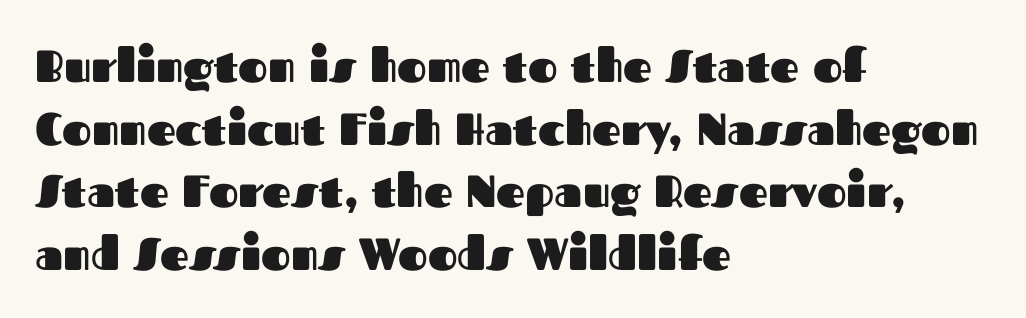
Q: Is the text bold? A: Yes.
Q: Is the text italic (slanted)? A: No, it is upright.
Q: Is the typeface a serif or a sans-serif typeface? A: Sans-serif.
Q: Is the text underlined? A: No.
Q: How is the paragraph aligned? A: Left-aligned.
Q: Is the spacing between letters normal or unusually wide? A: Normal.
Q: Is the spacing between lines tight, normal or loose? A: Normal.
Q: Width (condensed, normal, or wide)? A: Normal.
Q: Stroke contrast? A: Medium.
Q: x-height? A: Medium.
Q: Monospaced? A: No.
